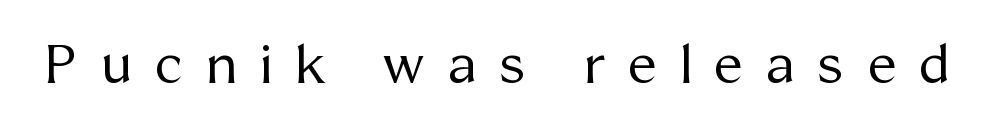
Q: Is the text bold? A: No.
Q: Is the text italic (slanted)? A: No, it is upright.
Q: Is the typeface a serif or a sans-serif typeface? A: Serif.
Q: Is the text underlined? A: No.
Q: Is the spacing between letters normal or unusually wide? A: Unusually wide.
Q: Width (condensed, normal, or wide)? A: Normal.
Q: Stroke contrast? A: Medium.
Q: x-height? A: Medium.
Q: Monospaced? A: No.
